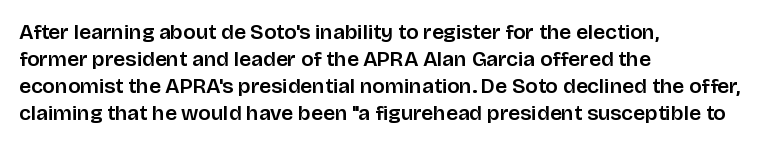
{"italic": "no", "underline": "no", "align": "left", "line_spacing": "normal", "line_spacing_ratio": 1.29, "letter_spacing": "normal", "letter_spacing_em": 0.0, "glyph_px": 21}
